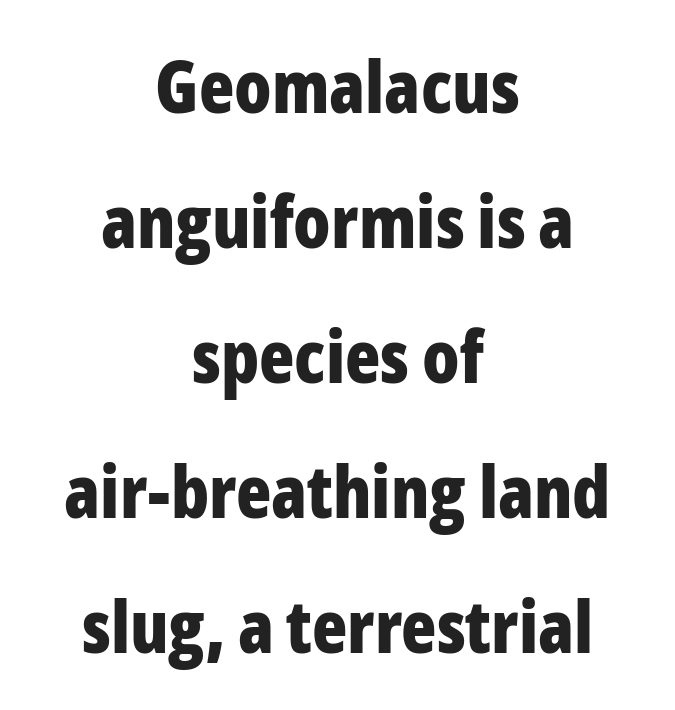
The image shows 73 px bold, condensed sans-serif type, upright; set centered, line spacing 1.85x, normal letter spacing, not underlined; low stroke contrast and a medium x-height.
